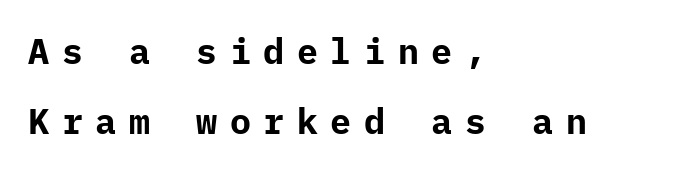
{"serif": "no", "italic": "no", "bold": "yes", "weight": "bold", "width": "normal", "stroke_contrast": "low", "x_height": "medium", "underline": "no", "align": "left", "line_spacing": "loose", "line_spacing_ratio": 2.0, "letter_spacing": "wide", "letter_spacing_em": 0.36, "glyph_px": 35}
